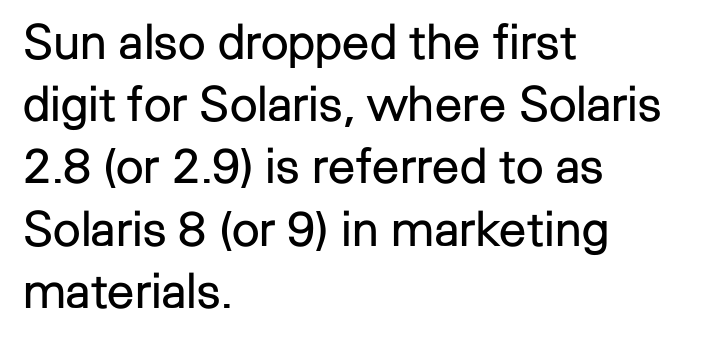
{"serif": "no", "italic": "no", "bold": "no", "weight": "regular", "width": "normal", "stroke_contrast": "low", "x_height": "medium", "monospaced": "no", "underline": "no", "align": "left", "line_spacing": "normal", "line_spacing_ratio": 1.27, "letter_spacing": "normal", "letter_spacing_em": 0.0, "glyph_px": 49}
